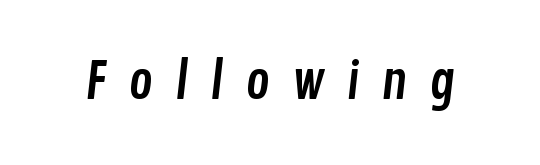
{"serif": "no", "width": "condensed", "stroke_contrast": "low", "x_height": "medium", "monospaced": "no", "underline": "no", "letter_spacing": "wide", "letter_spacing_em": 0.42, "glyph_px": 51}
